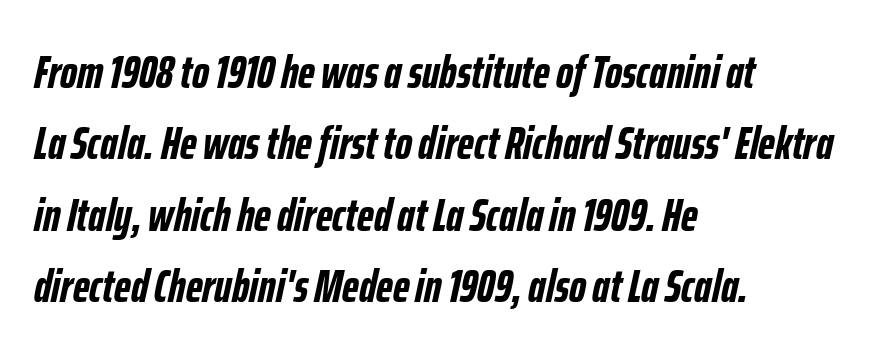
{"italic": "yes", "lean": "right", "slant_degrees": 12, "bold": "yes", "weight": "semibold", "width": "condensed", "stroke_contrast": "low", "x_height": "medium", "monospaced": "no", "underline": "no", "align": "left", "line_spacing": "normal", "line_spacing_ratio": 1.52, "letter_spacing": "normal", "letter_spacing_em": 0.0, "glyph_px": 47}
